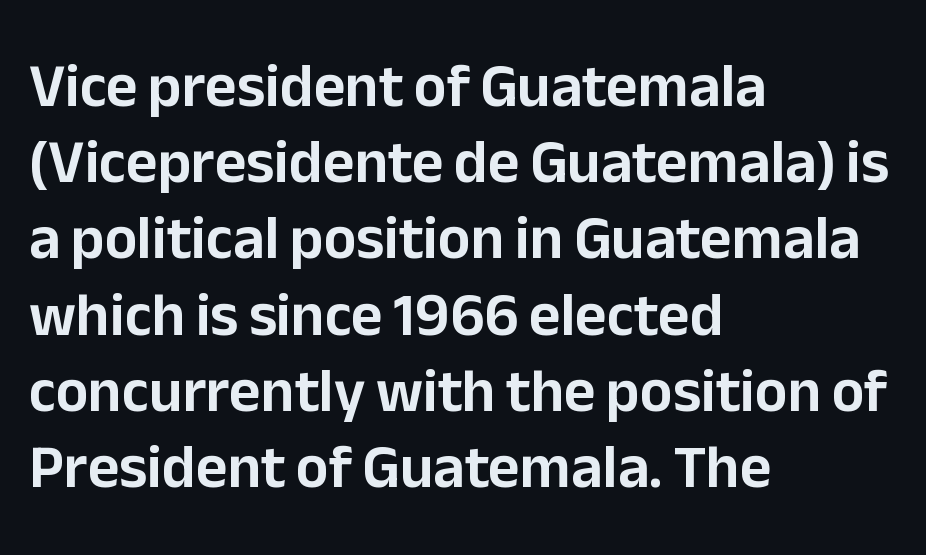
Q: Is the text italic (slanted)? A: No, it is upright.
Q: Is the typeface a serif or a sans-serif typeface? A: Sans-serif.
Q: Is the text underlined? A: No.
Q: How is the paragraph aligned? A: Left-aligned.
Q: Is the spacing between letters normal or unusually wide? A: Normal.
Q: Is the spacing between lines tight, normal or loose? A: Normal.
Q: Width (condensed, normal, or wide)? A: Normal.
Q: Stroke contrast? A: Low.
Q: x-height? A: Medium.
Q: Monospaced? A: No.
